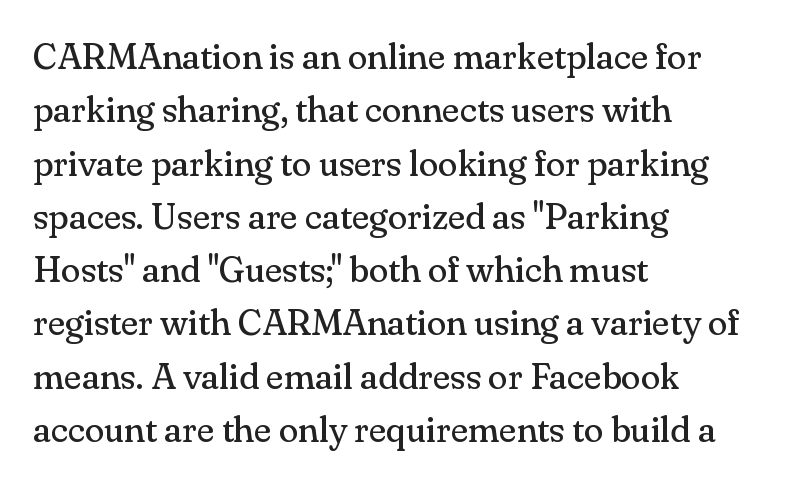
The image shows 36 px regular-weight serif type, upright; set left-aligned, normal line spacing (1.48x), normal letter spacing, not underlined; medium stroke contrast and a small x-height.
